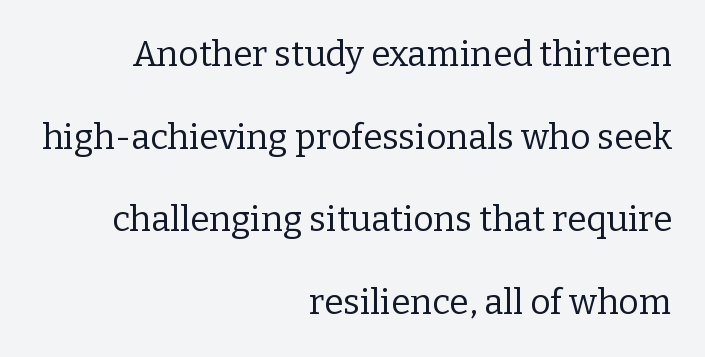
The image shows 35 px regular-weight serif type, upright; set right-aligned, loose line spacing (2.36x), normal letter spacing, not underlined; low stroke contrast and a medium x-height.
